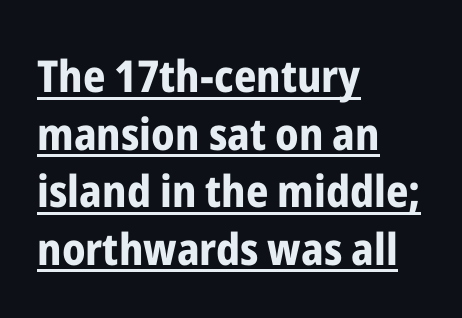
Q: Is the text bold? A: Yes.
Q: Is the text italic (slanted)? A: No, it is upright.
Q: Is the typeface a serif or a sans-serif typeface? A: Sans-serif.
Q: Is the text underlined? A: Yes.
Q: How is the paragraph aligned? A: Left-aligned.
Q: Is the spacing between letters normal or unusually wide? A: Normal.
Q: Is the spacing between lines tight, normal or loose? A: Normal.
Q: Width (condensed, normal, or wide)? A: Condensed.
Q: Stroke contrast? A: Low.
Q: x-height? A: Medium.
Q: Monospaced? A: No.
